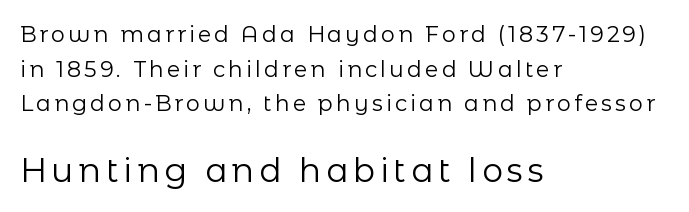
{"serif": "no", "italic": "no", "bold": "no", "weight": "regular", "width": "normal", "stroke_contrast": "low", "x_height": "medium", "monospaced": "no", "underline": "no", "align": "left", "line_spacing": "normal", "line_spacing_ratio": 1.57, "larger_block": "second", "size_ratio": 1.5, "glyph_px": 33}
